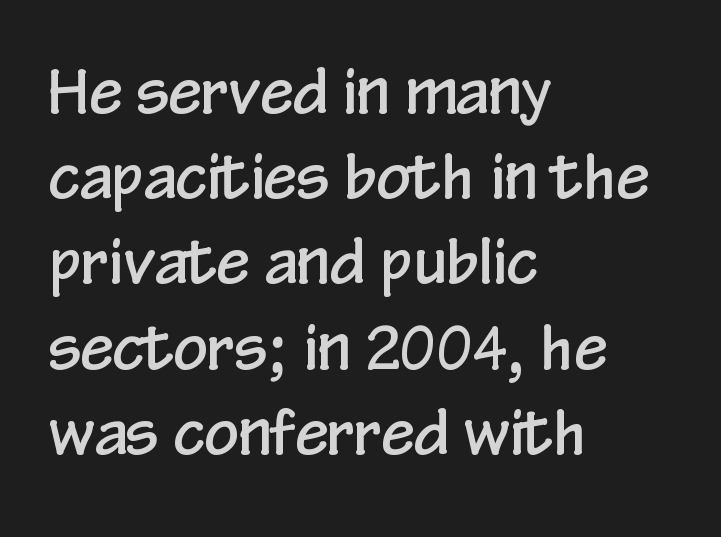
Q: Is the text italic (slanted)? A: No, it is upright.
Q: Is the typeface a serif or a sans-serif typeface? A: Sans-serif.
Q: Is the text underlined? A: No.
Q: How is the paragraph aligned? A: Left-aligned.
Q: Is the spacing between letters normal or unusually wide? A: Normal.
Q: Is the spacing between lines tight, normal or loose? A: Normal.
Q: Width (condensed, normal, or wide)? A: Condensed.
Q: Stroke contrast? A: Low.
Q: x-height? A: Medium.
Q: Monospaced? A: No.
